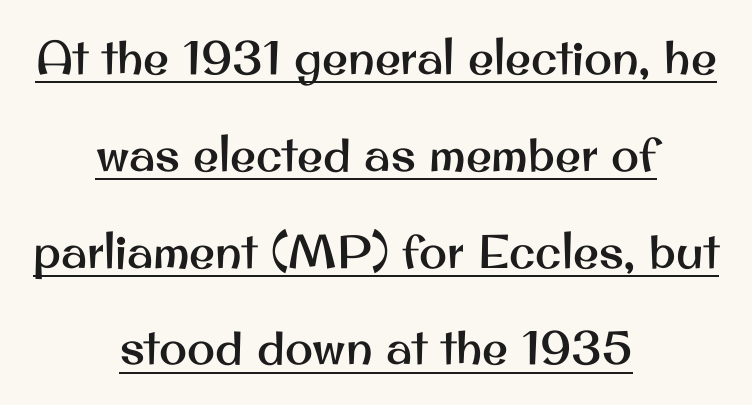
The image shows 47 px sans-serif type, upright; set centered, loose line spacing (2.06x), normal letter spacing, underlined; medium stroke contrast and a small x-height.
